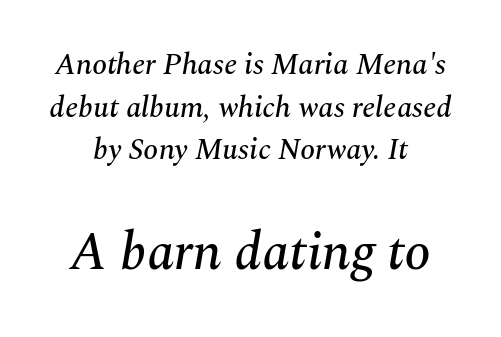
Q: Is the text italic (slanted)? A: Yes, it leans right by about 10 degrees.
Q: Is the typeface a serif or a sans-serif typeface? A: Serif.
Q: Is the text underlined? A: No.
Q: How is the paragraph aligned? A: Centered.
Q: Is the spacing between letters normal or unusually wide? A: Normal.
Q: Is the spacing between lines tight, normal or loose? A: Normal.
Q: Which block of text is set in a larger size, the first (top) or the second (bottom)? A: The second (bottom) one.
Q: Width (condensed, normal, or wide)? A: Normal.
Q: Stroke contrast? A: Medium.
Q: x-height? A: Medium.
Q: Monospaced? A: No.
